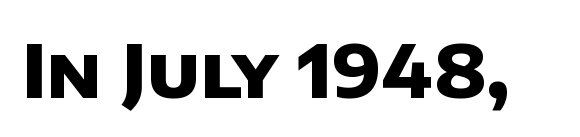
Q: Is the text bold? A: Yes.
Q: Is the typeface a serif or a sans-serif typeface? A: Sans-serif.
Q: Is the text underlined? A: No.
Q: Is the spacing between letters normal or unusually wide? A: Normal.
Q: Width (condensed, normal, or wide)? A: Normal.
Q: Stroke contrast? A: Low.
Q: x-height? A: Large.
Q: Monospaced? A: No.
